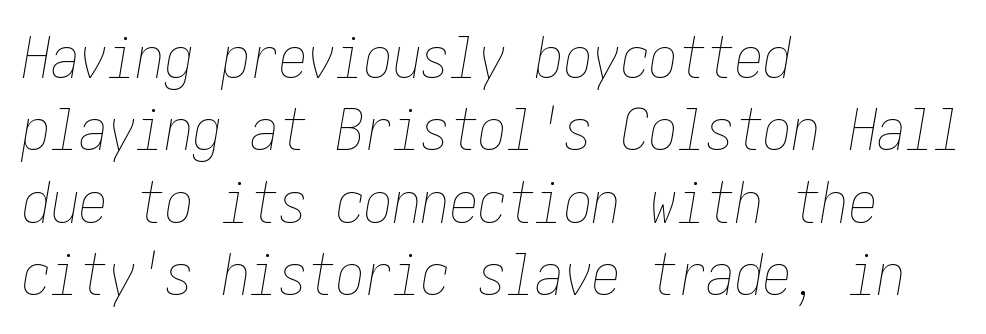
{"italic": "yes", "lean": "right", "slant_degrees": 10, "bold": "no", "weight": "thin", "width": "condensed", "stroke_contrast": "low", "x_height": "medium", "underline": "no", "align": "left", "line_spacing": "normal", "line_spacing_ratio": 1.27, "letter_spacing": "normal", "letter_spacing_em": 0.0, "glyph_px": 57}
